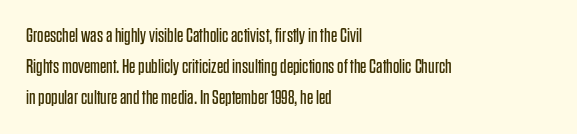
{"italic": "no", "bold": "no", "underline": "no", "align": "left", "line_spacing": "normal", "line_spacing_ratio": 1.54, "letter_spacing": "normal", "letter_spacing_em": 0.0, "glyph_px": 20}
